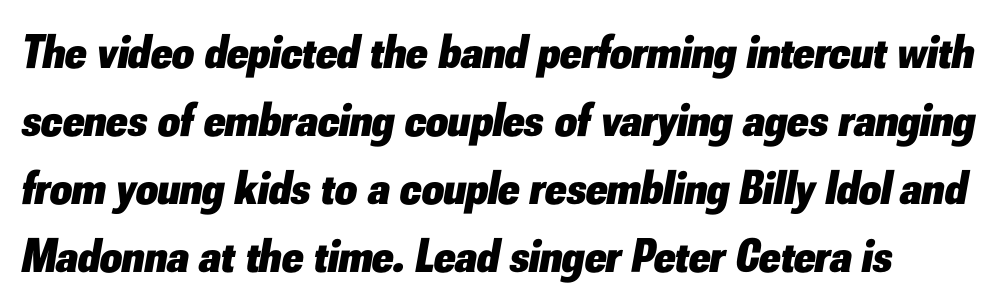
Q: Is the text bold? A: Yes.
Q: Is the text italic (slanted)? A: Yes, it leans right by about 10 degrees.
Q: Is the text underlined? A: No.
Q: Is the spacing between letters normal or unusually wide? A: Normal.
Q: Is the spacing between lines tight, normal or loose? A: Normal.
Q: Width (condensed, normal, or wide)? A: Normal.
Q: Stroke contrast? A: Low.
Q: x-height? A: Small.
Q: Monospaced? A: No.
